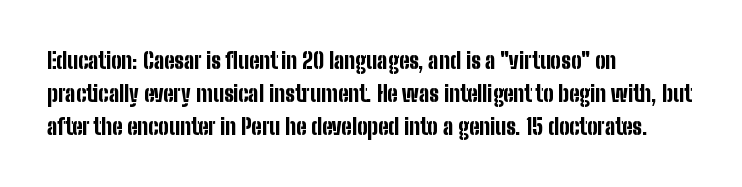
Q: Is the text bold? A: Yes.
Q: Is the text italic (slanted)? A: No, it is upright.
Q: Is the text underlined? A: No.
Q: How is the paragraph aligned? A: Left-aligned.
Q: Is the spacing between letters normal or unusually wide? A: Normal.
Q: Is the spacing between lines tight, normal or loose? A: Normal.
